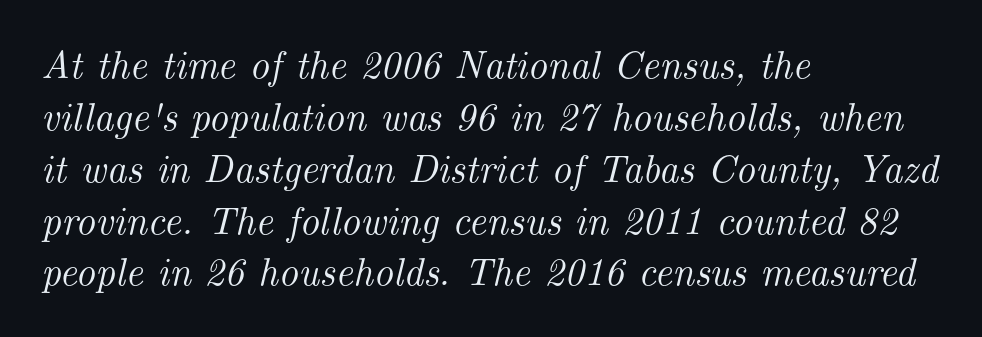
Q: Is the text italic (slanted)? A: Yes, it leans right by about 14 degrees.
Q: Is the typeface a serif or a sans-serif typeface? A: Serif.
Q: Is the text underlined? A: No.
Q: How is the paragraph aligned? A: Left-aligned.
Q: Is the spacing between letters normal or unusually wide? A: Normal.
Q: Is the spacing between lines tight, normal or loose? A: Normal.
Q: Width (condensed, normal, or wide)? A: Normal.
Q: Stroke contrast? A: Medium.
Q: x-height? A: Small.
Q: Monospaced? A: No.
